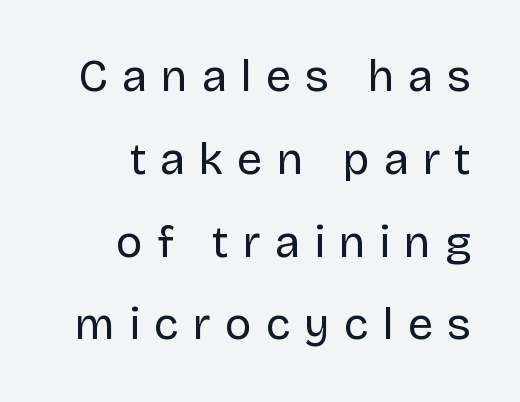
Q: Is the text bold? A: No.
Q: Is the text italic (slanted)? A: No, it is upright.
Q: Is the typeface a serif or a sans-serif typeface? A: Sans-serif.
Q: Is the text underlined? A: No.
Q: How is the paragraph aligned? A: Right-aligned.
Q: Is the spacing between letters normal or unusually wide? A: Unusually wide.
Q: Width (condensed, normal, or wide)? A: Normal.
Q: Stroke contrast? A: Low.
Q: x-height? A: Large.
Q: Monospaced? A: No.
